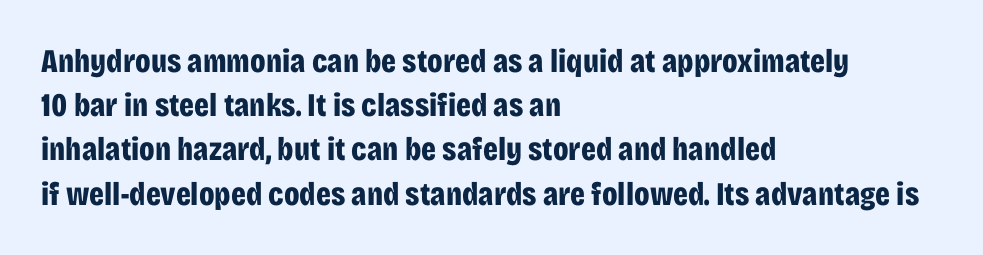
Q: Is the text bold? A: Yes.
Q: Is the text italic (slanted)? A: No, it is upright.
Q: Is the typeface a serif or a sans-serif typeface? A: Sans-serif.
Q: Is the text underlined? A: No.
Q: How is the paragraph aligned? A: Left-aligned.
Q: Is the spacing between letters normal or unusually wide? A: Normal.
Q: Is the spacing between lines tight, normal or loose? A: Normal.
Q: Width (condensed, normal, or wide)? A: Condensed.
Q: Stroke contrast? A: Low.
Q: x-height? A: Large.
Q: Monospaced? A: No.
